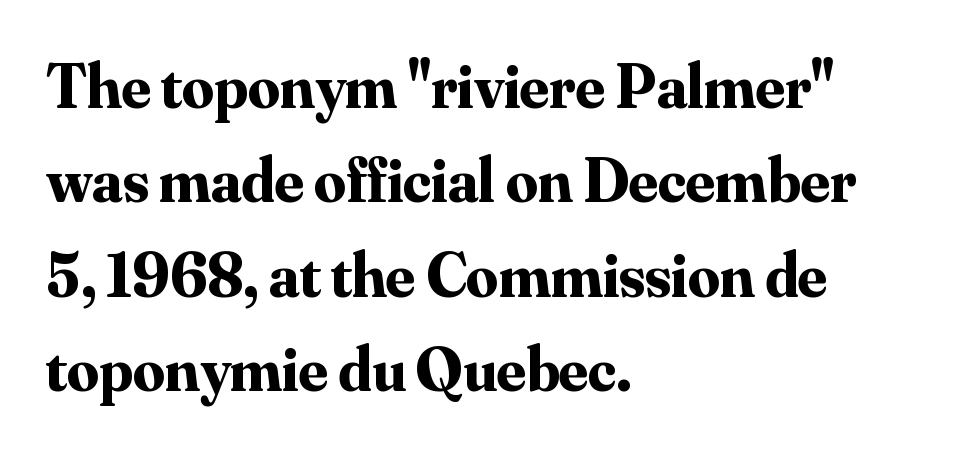
The axis of the letterforms is exactly vertical. Unlike a clean sans, this face finishes its strokes with serifs. This sample is left-justified, so line endings fall wherever the words run out. The line-height multiplier appears to be the usual default.
